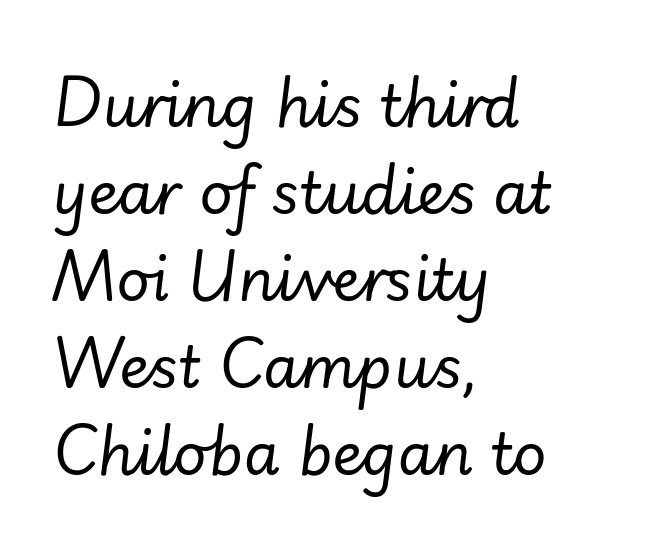
Regular leading. Visually the block forms a straight wall on the left and a jagged coastline on the right. The horizontal fit of the characters is conventional and even. The specimen reads as italic at a glance.
